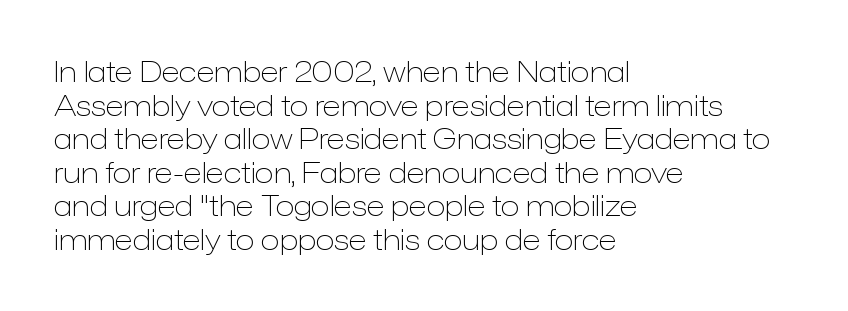
The image shows 28 px light sans-serif type, upright; set left-aligned, line spacing 1.2x, normal letter spacing, not underlined; low stroke contrast and a medium x-height.
